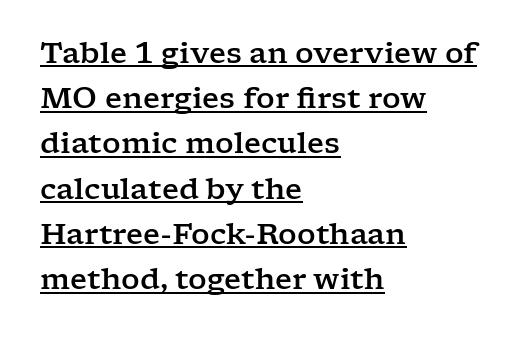
{"serif": "yes", "italic": "no", "width": "wide", "stroke_contrast": "low", "x_height": "medium", "monospaced": "no", "underline": "yes", "align": "left", "line_spacing": "normal", "line_spacing_ratio": 1.56, "letter_spacing": "normal", "letter_spacing_em": 0.0, "glyph_px": 29}
